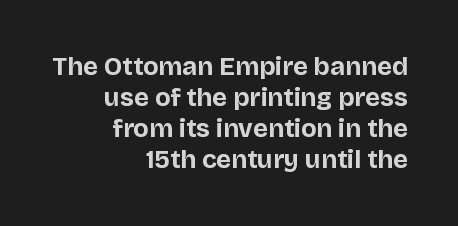
The image shows 26 px bold type, upright; set right-aligned, line spacing 1.19x, normal letter spacing, not underlined.
